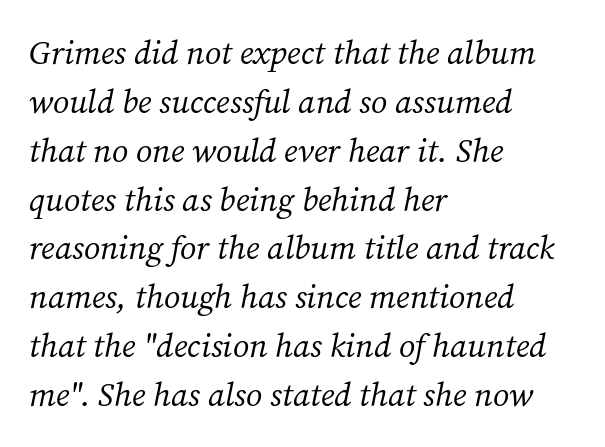
Q: Is the text bold? A: No.
Q: Is the text italic (slanted)? A: Yes, it leans right by about 12 degrees.
Q: Is the typeface a serif or a sans-serif typeface? A: Serif.
Q: Is the text underlined? A: No.
Q: How is the paragraph aligned? A: Left-aligned.
Q: Is the spacing between letters normal or unusually wide? A: Normal.
Q: Is the spacing between lines tight, normal or loose? A: Normal.
Q: Width (condensed, normal, or wide)? A: Normal.
Q: Stroke contrast? A: Medium.
Q: x-height? A: Medium.
Q: Monospaced? A: No.
